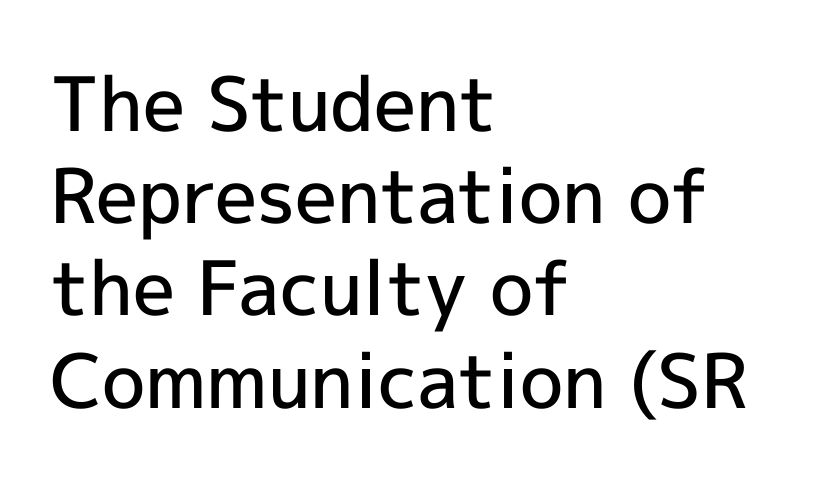
What weight is shown? A semibold, between regular and bold. Each letter keeps its own natural width here, so spacing adapts to shape. This rendering leaves character spacing at its baseline value. Lines of text with bare space underneath.
